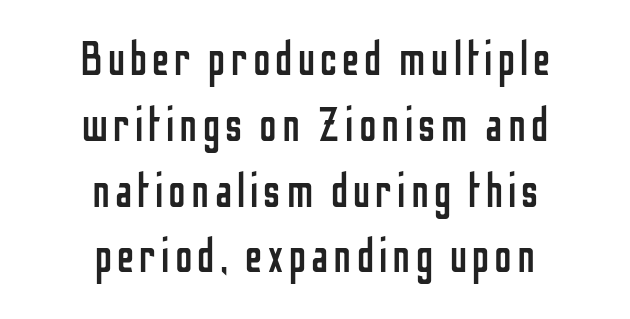
{"serif": "no", "italic": "no", "bold": "no", "weight": "regular", "width": "condensed", "stroke_contrast": "low", "x_height": "medium", "monospaced": "no", "underline": "no", "align": "center", "line_spacing": "normal", "line_spacing_ratio": 1.4, "glyph_px": 47}
